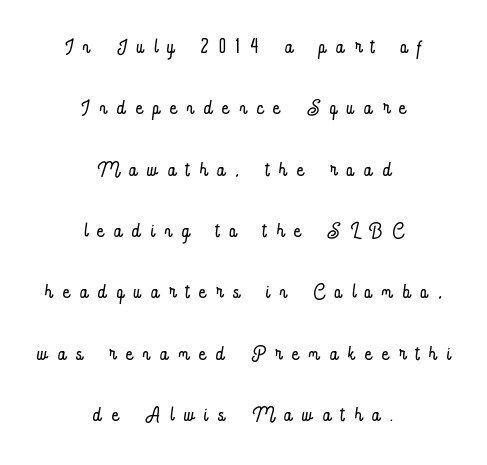
The image shows 28 px light, condensed type; set centered, loose line spacing (2.19x), unusually wide letter spacing (+0.38 em), not underlined; low stroke contrast and a small x-height.
